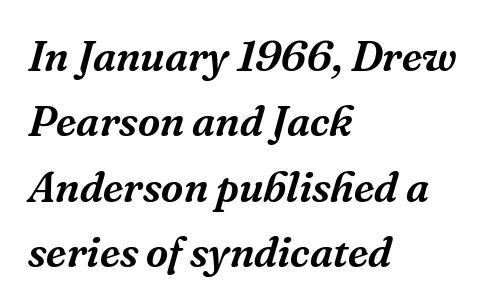
Rendered with sloped, italic letterforms. A classic flush-left, rag-right setting is used for this passage. These lines are composed in type with serifs. Think of a printed novel: that variable character pitch is what you see here. Summary of vertical rhythm: regular, with standard interline spacing.
